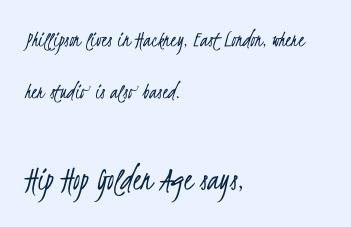
{"serif": "no", "bold": "no", "weight": "light", "width": "condensed", "stroke_contrast": "low", "x_height": "small", "monospaced": "no", "underline": "no", "align": "left", "line_spacing": "loose", "line_spacing_ratio": 2.26, "letter_spacing": "normal", "letter_spacing_em": 0.0, "larger_block": "second", "size_ratio": 1.52, "glyph_px": 35}
